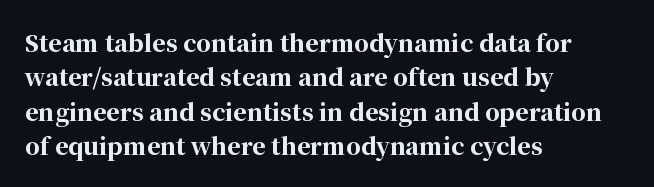
{"italic": "no", "bold": "yes", "underline": "no", "align": "left", "line_spacing": "normal", "line_spacing_ratio": 1.49, "letter_spacing": "normal", "letter_spacing_em": 0.0, "glyph_px": 23}
